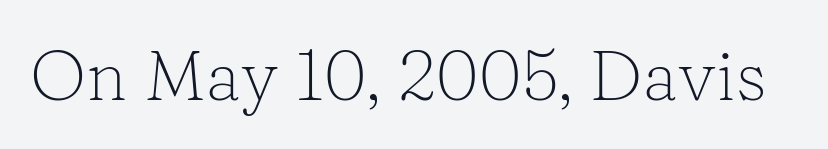
The area under the type is left untouched. The strokes carry an ordinary text weight at most. The glyphs in this specimen are seriffed. Is the letter spacing exaggerated? No — it looks like the ordinary default. The passage shown is typed in a proportional face where columns would drift. It's the straight-up-and-down kind of type.
